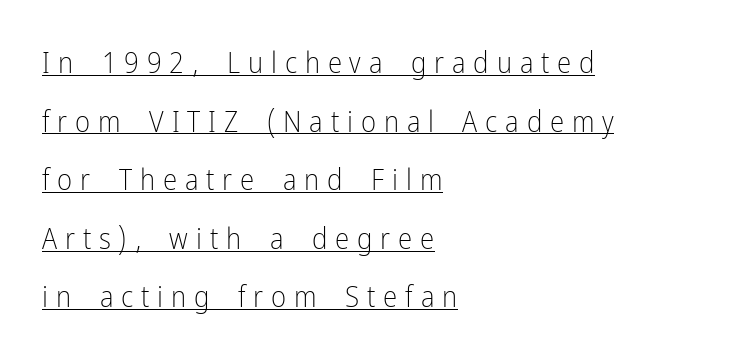
{"serif": "no", "italic": "no", "bold": "no", "weight": "light", "width": "condensed", "stroke_contrast": "low", "x_height": "medium", "monospaced": "no", "underline": "yes", "align": "left", "line_spacing": "loose", "line_spacing_ratio": 2.02, "letter_spacing": "wide", "letter_spacing_em": 0.27, "glyph_px": 29}
